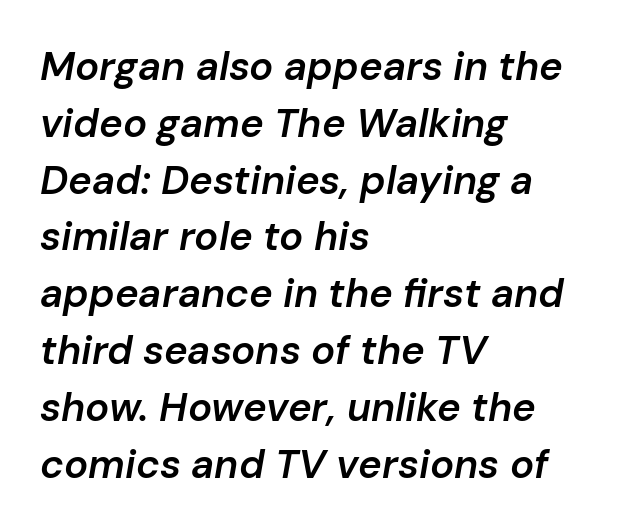
The image shows 40 px semibold type, italic (leaning right); set left-aligned, normal line spacing (1.42x), normal letter spacing, not underlined; low stroke contrast and a medium x-height.
